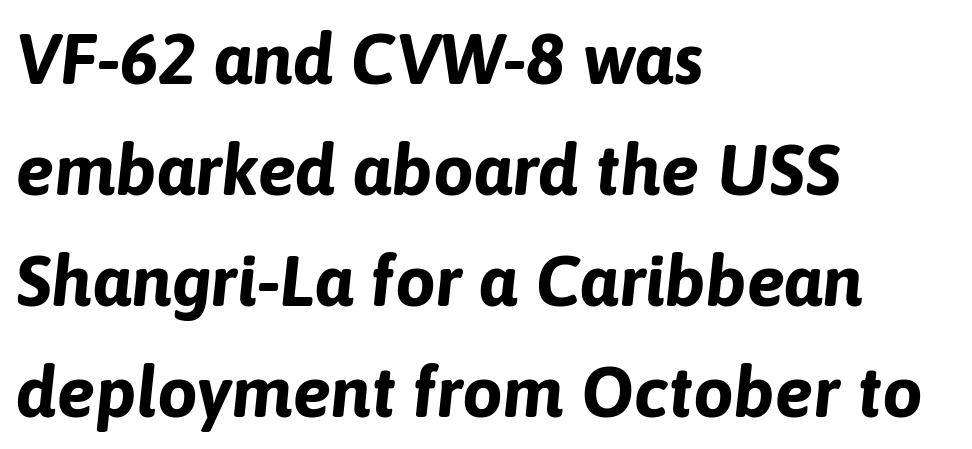
The image shows 72 px bold type, italic (leaning right); set left-aligned, normal line spacing (1.54x), normal letter spacing, not underlined; low stroke contrast and a medium x-height.
